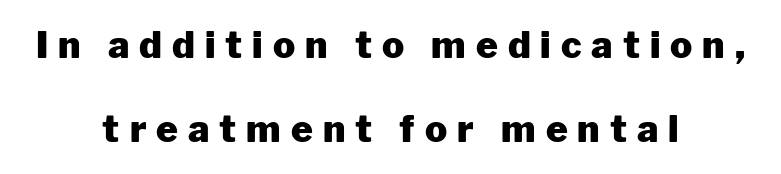
{"serif": "no", "italic": "no", "bold": "yes", "weight": "heavy", "width": "normal", "stroke_contrast": "low", "x_height": "medium", "monospaced": "no", "underline": "no", "align": "center", "line_spacing": "loose", "line_spacing_ratio": 2.26, "letter_spacing": "wide", "letter_spacing_em": 0.27, "glyph_px": 37}
